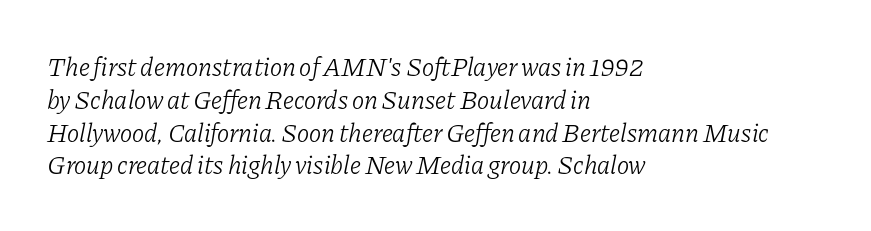
Q: Is the text bold? A: No.
Q: Is the text italic (slanted)? A: Yes, it leans right by about 11 degrees.
Q: Is the text underlined? A: No.
Q: How is the paragraph aligned? A: Left-aligned.
Q: Is the spacing between letters normal or unusually wide? A: Normal.
Q: Is the spacing between lines tight, normal or loose? A: Normal.
